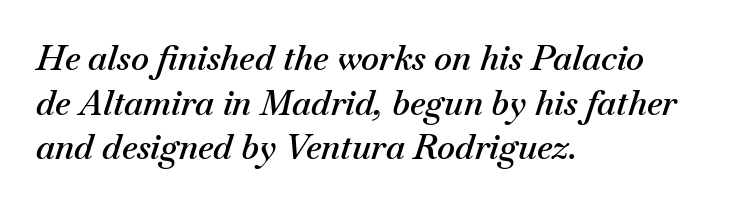
The image shows 34 px semibold type, italic (leaning right); set left-aligned, normal line spacing (1.31x), normal letter spacing, not underlined; medium stroke contrast and a small x-height.
